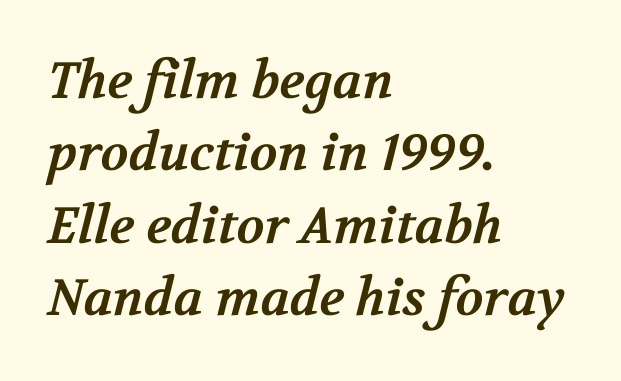
Q: Is the text bold? A: Yes.
Q: Is the typeface a serif or a sans-serif typeface? A: Serif.
Q: Is the text underlined? A: No.
Q: How is the paragraph aligned? A: Left-aligned.
Q: Is the spacing between letters normal or unusually wide? A: Normal.
Q: Is the spacing between lines tight, normal or loose? A: Normal.
Q: Width (condensed, normal, or wide)? A: Normal.
Q: Stroke contrast? A: Medium.
Q: x-height? A: Medium.
Q: Monospaced? A: No.
